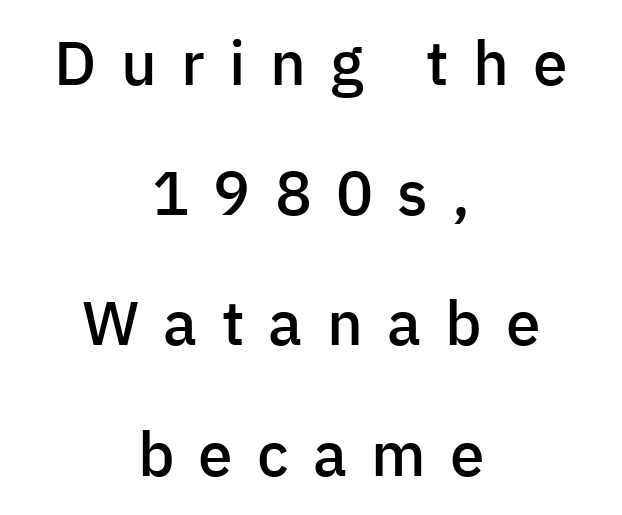
The image shows 62 px semibold sans-serif type, upright; set centered, loose line spacing (2.1x), unusually wide letter spacing (+0.39 em), not underlined; low stroke contrast and a medium x-height.
